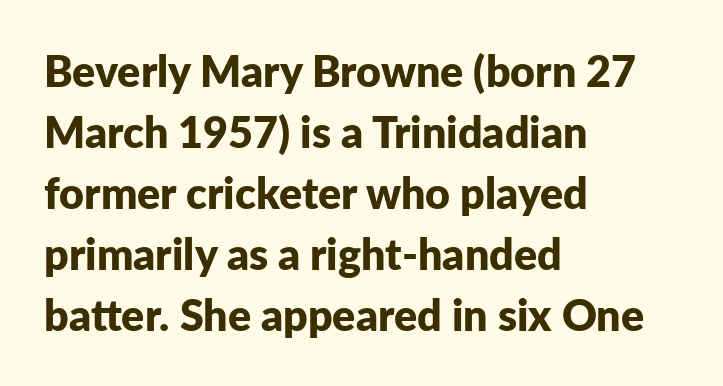
Q: Is the text bold? A: Yes.
Q: Is the text italic (slanted)? A: No, it is upright.
Q: Is the typeface a serif or a sans-serif typeface? A: Sans-serif.
Q: Is the text underlined? A: No.
Q: How is the paragraph aligned? A: Left-aligned.
Q: Is the spacing between letters normal or unusually wide? A: Normal.
Q: Is the spacing between lines tight, normal or loose? A: Normal.
Q: Width (condensed, normal, or wide)? A: Normal.
Q: Stroke contrast? A: Low.
Q: x-height? A: Medium.
Q: Monospaced? A: No.
